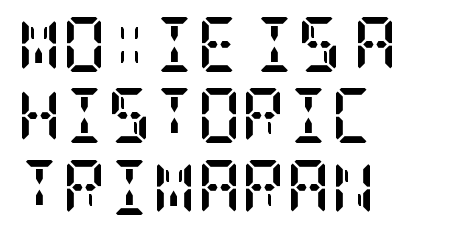
Q: Is the text bold? A: Yes.
Q: Is the text italic (slanted)? A: No, it is upright.
Q: Is the typeface a serif or a sans-serif typeface? A: Serif.
Q: Is the text underlined? A: No.
Q: How is the paragraph aligned? A: Left-aligned.
Q: Is the spacing between letters normal or unusually wide? A: Normal.
Q: Is the spacing between lines tight, normal or loose? A: Normal.
Q: Width (condensed, normal, or wide)? A: Condensed.
Q: Stroke contrast? A: Low.
Q: x-height? A: Large.
